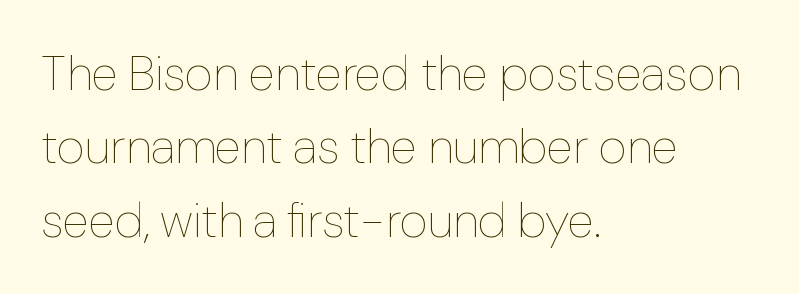
{"italic": "no", "bold": "no", "weight": "thin", "width": "normal", "stroke_contrast": "low", "x_height": "medium", "monospaced": "no", "underline": "no", "align": "left", "line_spacing": "normal", "line_spacing_ratio": 1.5, "letter_spacing": "normal", "letter_spacing_em": 0.0, "glyph_px": 49}
